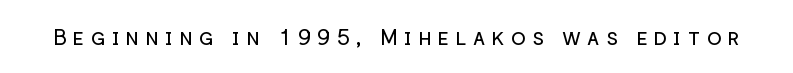
The image shows 22 px text type, upright; set unusually wide letter spacing (+0.28 em), not underlined.
